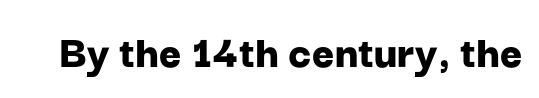
Q: Is the text bold? A: Yes.
Q: Is the text italic (slanted)? A: No, it is upright.
Q: Is the typeface a serif or a sans-serif typeface? A: Sans-serif.
Q: Is the text underlined? A: No.
Q: Is the spacing between letters normal or unusually wide? A: Normal.
Q: Width (condensed, normal, or wide)? A: Normal.
Q: Stroke contrast? A: Low.
Q: x-height? A: Medium.
Q: Monospaced? A: No.
